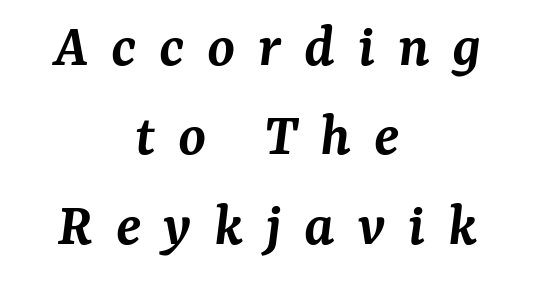
Slanted lettering throughout. Typographic density is moderately raised because the face is semibold. Regarding serifs, this sample has them. Students, observe: this is what conventionally led text looks like. The lines in this sample share a center point and differ in where they start and stop.
